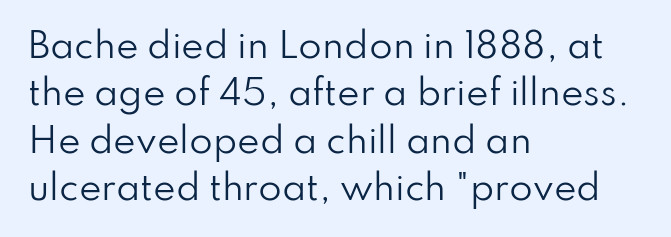
This block has exactly the height ordinary leading produces. The font is comparable to plain body text, perhaps lighter. The zone under the glyphs is completely vacant. Character widths vary here, with narrow letters taking less room than wide ones. The typesetter chose a ragged-right arrangement here. The text was rendered using a sans face with plain stroke endings.
